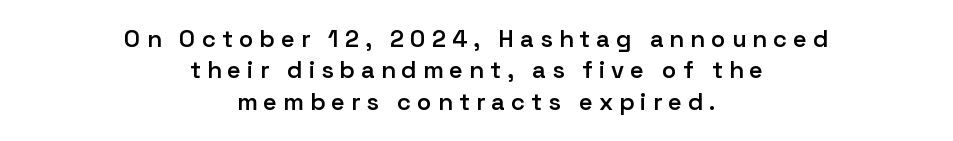
The tracking reads as deliberately expanded to a designer's eye. The passage shown is semibold, sitting just below true bold. A centered setting, common on invitations and titles, is used for this passage. Every character sits straight up, as roman type does.
